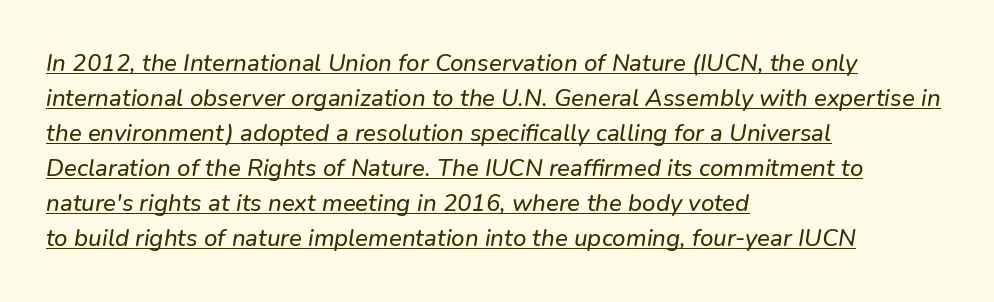
If you measured baseline to baseline, you'd find a middling distance. Typeset ragged right — the left edge is the straight one. This sample uses plain, unmodified letter spacing. Each line of the rendering has a horizontal stroke beneath the glyphs.
